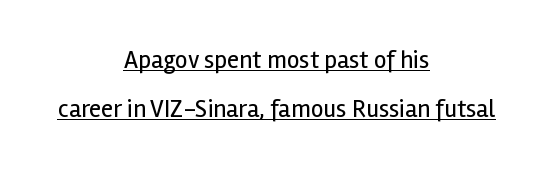
The image shows 25 px text type, upright; set centered, loose line spacing (1.96x), normal letter spacing, underlined.
